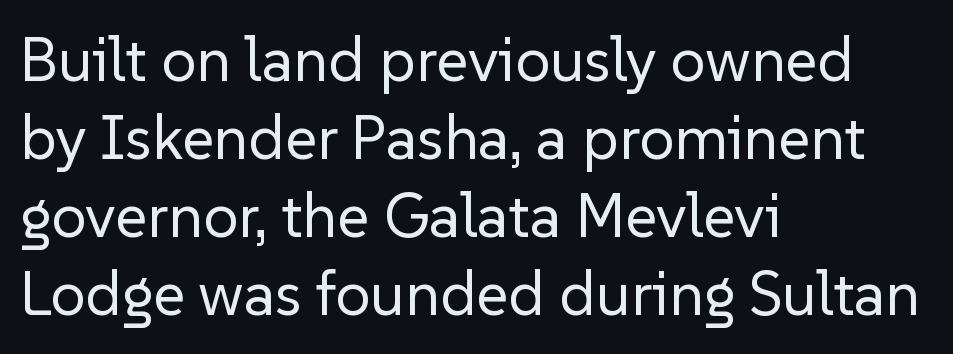
The image shows 62 px regular-weight sans-serif type, upright; set left-aligned, normal line spacing (1.26x), normal letter spacing, not underlined; low stroke contrast and a medium x-height.
